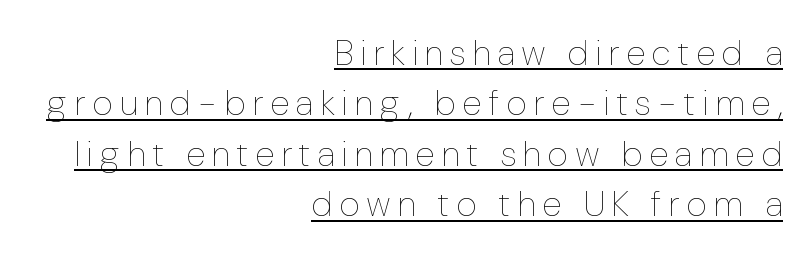
Honestly, the letter spacing is so wide it's the main thing you notice. A light-to-regular cut is what we see here. Line spacing here is normal. These lines are set flush right with a ragged left edge.
